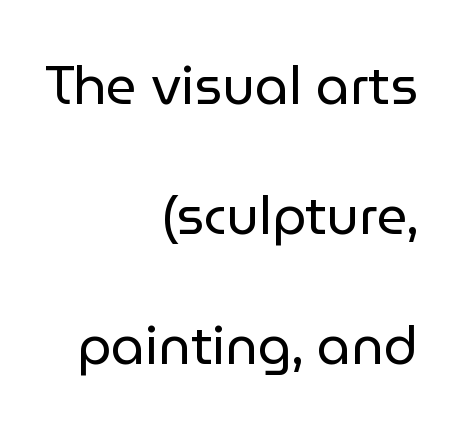
{"serif": "no", "italic": "no", "bold": "no", "weight": "regular", "width": "normal", "stroke_contrast": "low", "x_height": "medium", "monospaced": "no", "underline": "no", "align": "right", "line_spacing": "loose", "line_spacing_ratio": 2.45, "letter_spacing": "normal", "letter_spacing_em": 0.0, "glyph_px": 53}
